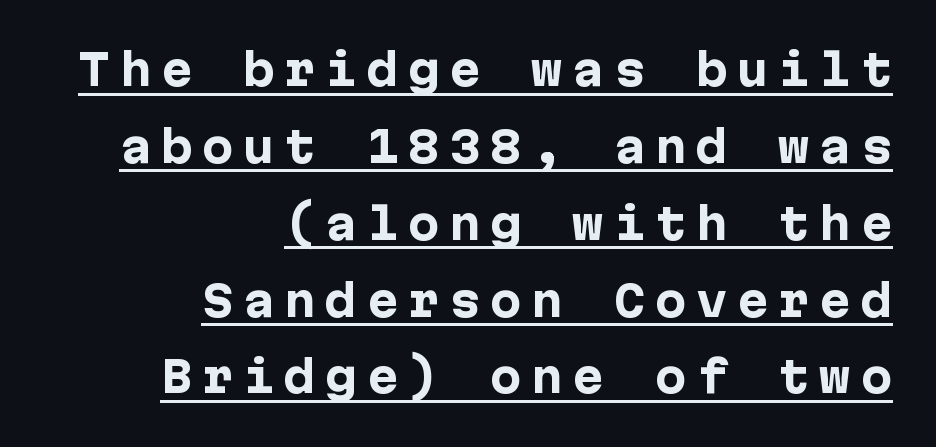
Q: Is the text bold? A: Yes.
Q: Is the text italic (slanted)? A: No, it is upright.
Q: Is the typeface a serif or a sans-serif typeface? A: Sans-serif.
Q: Is the text underlined? A: Yes.
Q: How is the paragraph aligned? A: Right-aligned.
Q: Is the spacing between letters normal or unusually wide? A: Unusually wide.
Q: Width (condensed, normal, or wide)? A: Normal.
Q: Stroke contrast? A: Low.
Q: x-height? A: Medium.
